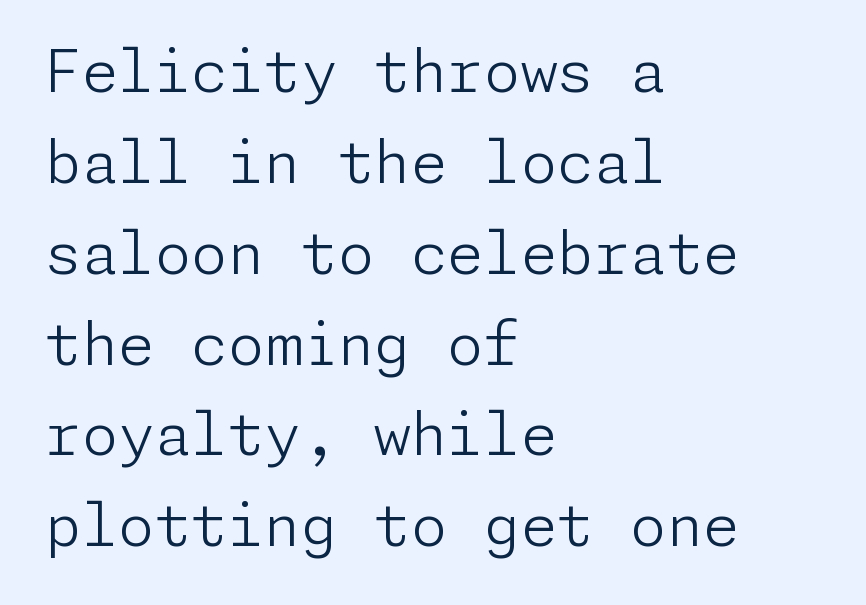
Q: Is the text bold? A: No.
Q: Is the text italic (slanted)? A: No, it is upright.
Q: Is the typeface a serif or a sans-serif typeface? A: Sans-serif.
Q: Is the text underlined? A: No.
Q: How is the paragraph aligned? A: Left-aligned.
Q: Is the spacing between letters normal or unusually wide? A: Normal.
Q: Is the spacing between lines tight, normal or loose? A: Normal.
Q: Width (condensed, normal, or wide)? A: Normal.
Q: Stroke contrast? A: Low.
Q: x-height? A: Medium.
